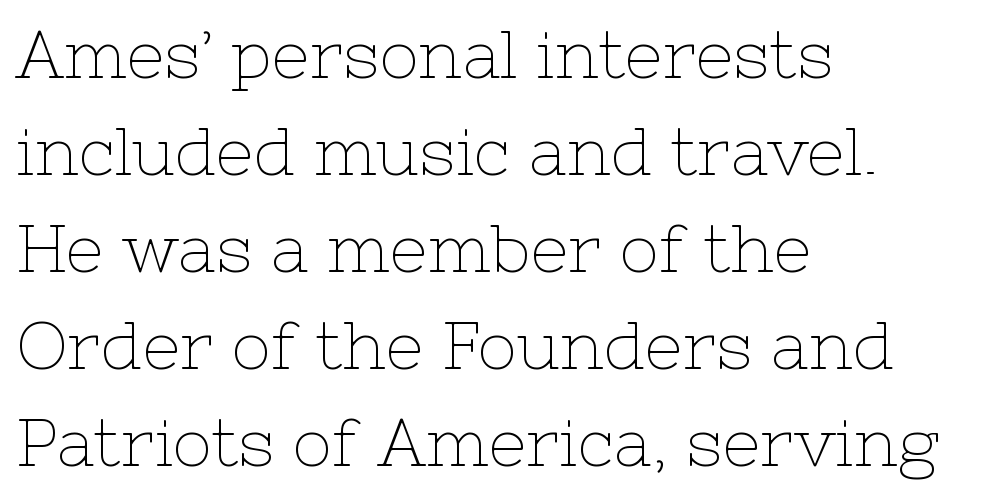
The image shows 66 px thin serif type, upright; set left-aligned, normal line spacing (1.47x), normal letter spacing, not underlined; low stroke contrast and a medium x-height.
